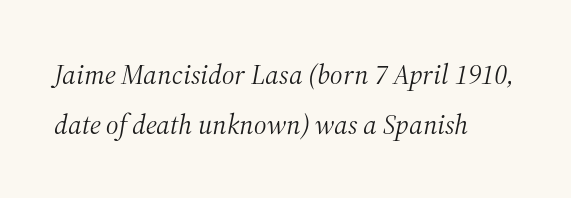
{"serif": "yes", "italic": "yes", "lean": "right", "slant_degrees": 12, "bold": "no", "weight": "light", "width": "normal", "stroke_contrast": "medium", "x_height": "medium", "monospaced": "no", "underline": "no", "align": "left", "line_spacing_ratio": 1.77, "letter_spacing": "normal", "letter_spacing_em": 0.0, "glyph_px": 28}
